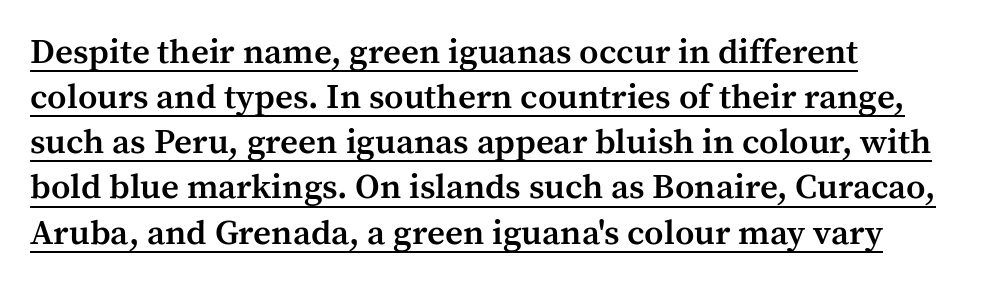
The image shows 35 px semibold serif type, upright; set left-aligned, normal line spacing (1.29x), normal letter spacing, underlined; medium stroke contrast and a medium x-height.
